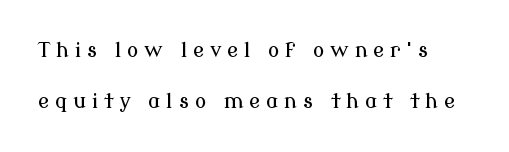
The image shows 21 px text type, upright; set loose line spacing (2.41x), unusually wide letter spacing (+0.27 em), not underlined.
